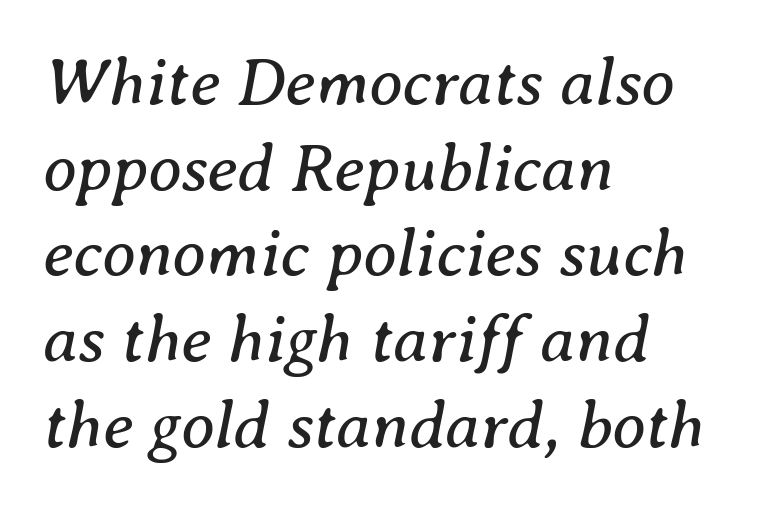
{"serif": "yes", "italic": "yes", "lean": "right", "slant_degrees": 8, "bold": "no", "weight": "regular", "width": "normal", "stroke_contrast": "medium", "x_height": "medium", "monospaced": "no", "underline": "no", "align": "left", "line_spacing": "normal", "line_spacing_ratio": 1.26, "letter_spacing": "normal", "letter_spacing_em": 0.0, "glyph_px": 68}
